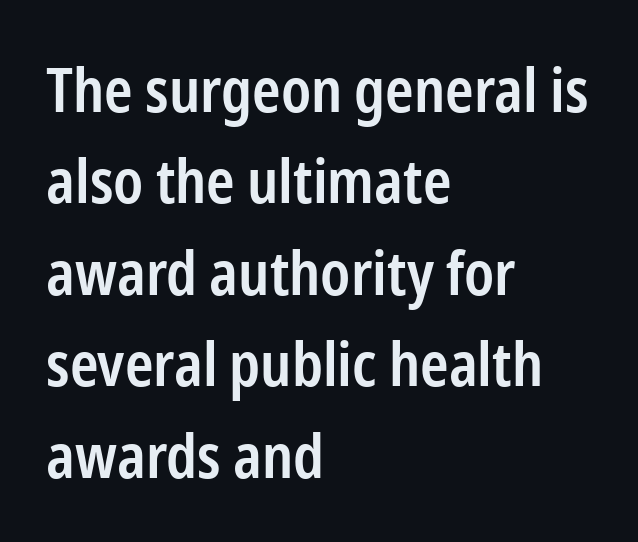
{"serif": "no", "italic": "no", "bold": "semi", "weight": "semibold", "width": "condensed", "stroke_contrast": "low", "x_height": "medium", "monospaced": "no", "underline": "no", "align": "left", "line_spacing": "normal", "line_spacing_ratio": 1.5, "letter_spacing": "normal", "letter_spacing_em": 0.0, "glyph_px": 61}
